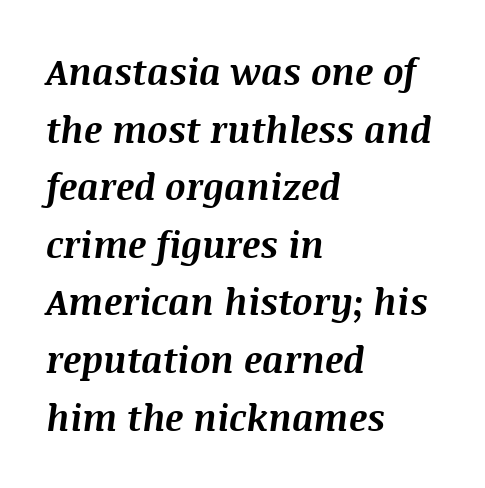
Q: Is the text bold? A: Yes.
Q: Is the text italic (slanted)? A: Yes, it leans right by about 8 degrees.
Q: Is the text underlined? A: No.
Q: How is the paragraph aligned? A: Left-aligned.
Q: Is the spacing between letters normal or unusually wide? A: Normal.
Q: Is the spacing between lines tight, normal or loose? A: Normal.
Q: Width (condensed, normal, or wide)? A: Normal.
Q: Stroke contrast? A: Medium.
Q: x-height? A: Large.
Q: Monospaced? A: No.
